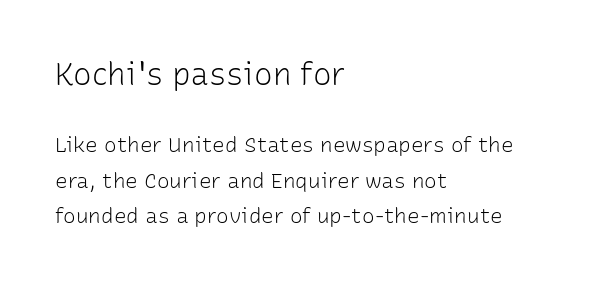
How are the letters spaced? Ordinarily, with no added tracking. The string is rendered with underlining switched off. Ordinary non-slanted type is in use. You could not count columns in this text — the font is proportionally spaced. Horizontal bands of white between lines are of average thickness.
